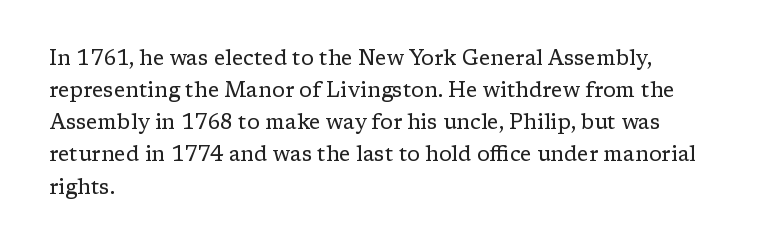
{"italic": "no", "bold": "no", "underline": "no", "align": "left", "line_spacing": "normal", "line_spacing_ratio": 1.53, "letter_spacing": "normal", "letter_spacing_em": 0.0, "glyph_px": 21}
